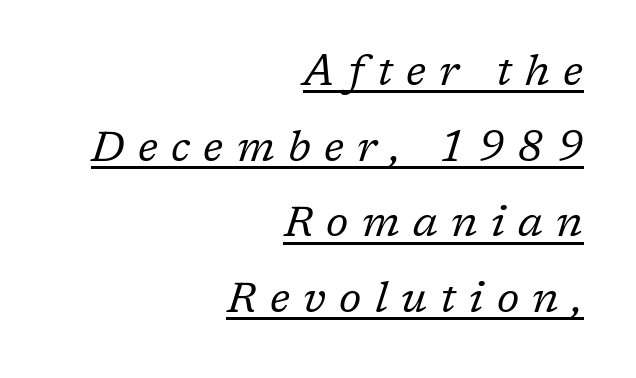
{"serif": "yes", "italic": "yes", "lean": "right", "slant_degrees": 17, "bold": "no", "weight": "regular", "width": "normal", "stroke_contrast": "low", "x_height": "medium", "monospaced": "no", "underline": "yes", "align": "right", "line_spacing_ratio": 1.76, "letter_spacing": "wide", "letter_spacing_em": 0.31, "glyph_px": 43}
